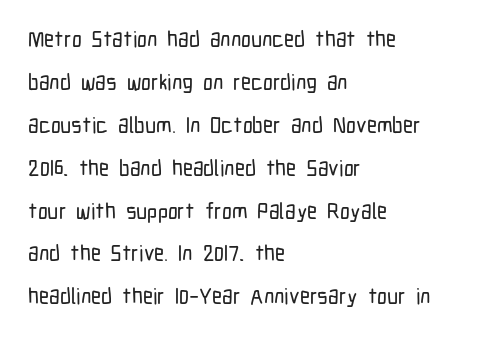
The image shows 22 px text type, upright; set left-aligned, loose line spacing (1.95x), normal letter spacing, not underlined.
